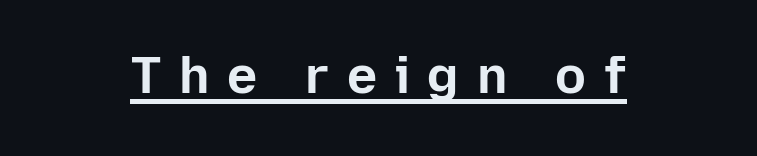
The image shows 51 px bold sans-serif type, upright; set unusually wide letter spacing (+0.35 em), underlined; low stroke contrast and a medium x-height.
